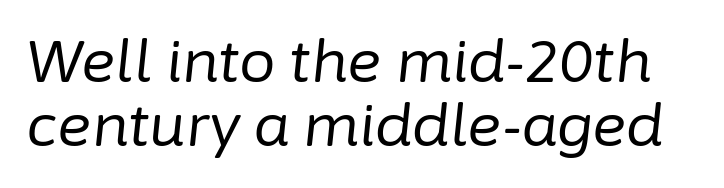
Q: Is the text bold? A: No.
Q: Is the text italic (slanted)? A: Yes, it leans right by about 6 degrees.
Q: Is the text underlined? A: No.
Q: Is the spacing between letters normal or unusually wide? A: Normal.
Q: Is the spacing between lines tight, normal or loose? A: Tight.
Q: Width (condensed, normal, or wide)? A: Normal.
Q: Stroke contrast? A: Low.
Q: x-height? A: Medium.
Q: Monospaced? A: No.
